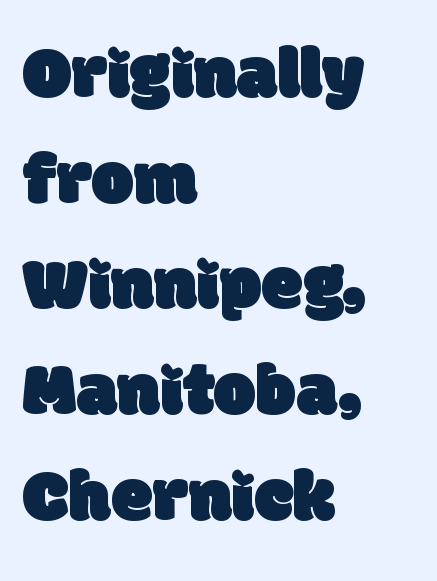
Each line starts at the same left margin while the right side varies. Character widths vary here, with narrow letters taking less room than wide ones. The horizontal fit of the characters is conventional and even. Only glyphs here, with clear space below each row.
